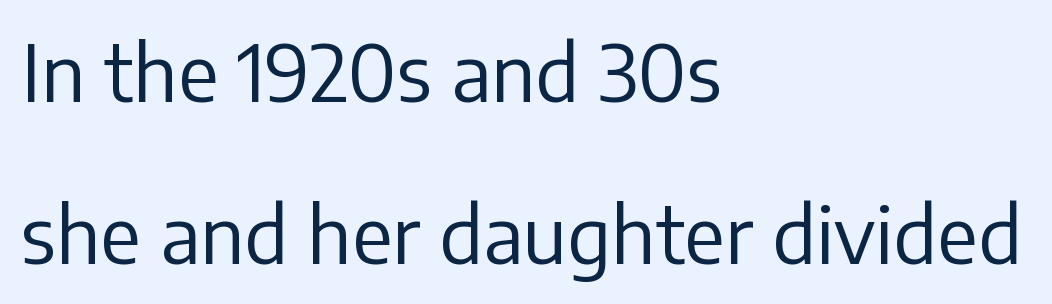
This is roman type, the default non-slanted kind. One-word summary of the alignment: left. This sample has the flowing, uneven cadence of proportional lettering. Each new line begins a long way beneath the previous one.
